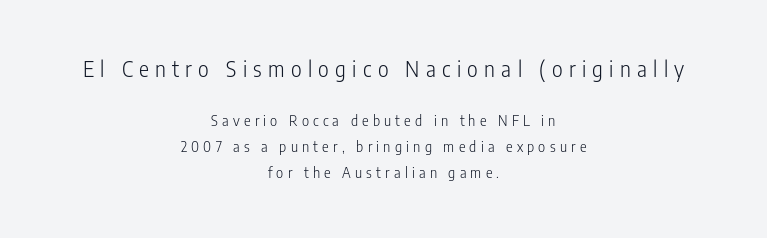
Q: Is the text bold? A: No.
Q: Is the text italic (slanted)? A: No, it is upright.
Q: Is the text underlined? A: No.
Q: How is the paragraph aligned? A: Centered.
Q: Is the spacing between letters normal or unusually wide? A: Unusually wide.
Q: Which block of text is set in a larger size, the first (top) or the second (bottom)? A: The first (top) one.
